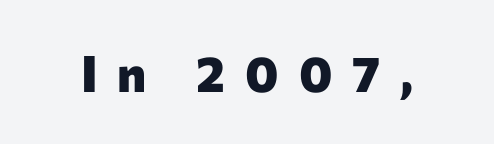
Tracking value appears strongly positive — letters spread wide. Every character sits straight up, as roman type does. Compared with an ordinary text face, these strokes are far heavier — a full bold. The zone under the glyphs is completely vacant.
